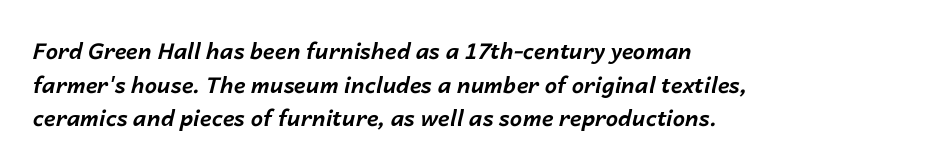
The image shows 22 px bold type, italic (leaning right); set left-aligned, normal line spacing (1.53x), normal letter spacing, not underlined.
